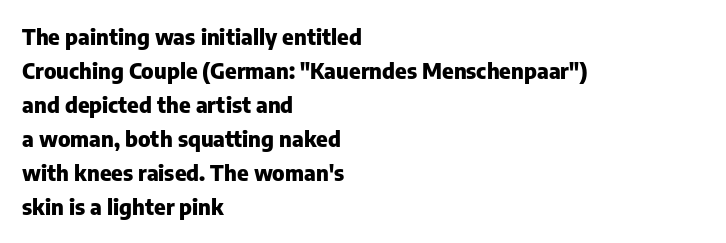
Q: Is the text bold? A: Yes.
Q: Is the text italic (slanted)? A: No, it is upright.
Q: Is the text underlined? A: No.
Q: How is the paragraph aligned? A: Left-aligned.
Q: Is the spacing between letters normal or unusually wide? A: Normal.
Q: Is the spacing between lines tight, normal or loose? A: Normal.
